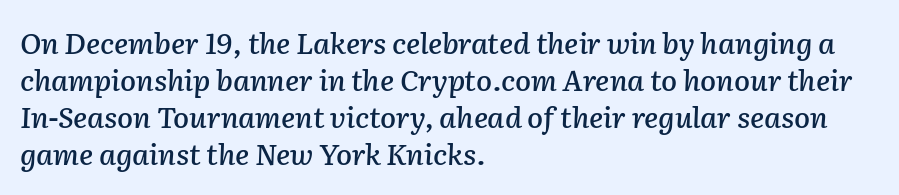
The setting favours the left margin, as ordinary paragraphs usually do. The rendering uses a moderate line-height, typical for paragraphs. Varying glyph widths throughout — classic text-font behaviour. Does extra space separate the letters? No, they use regular spacing.
